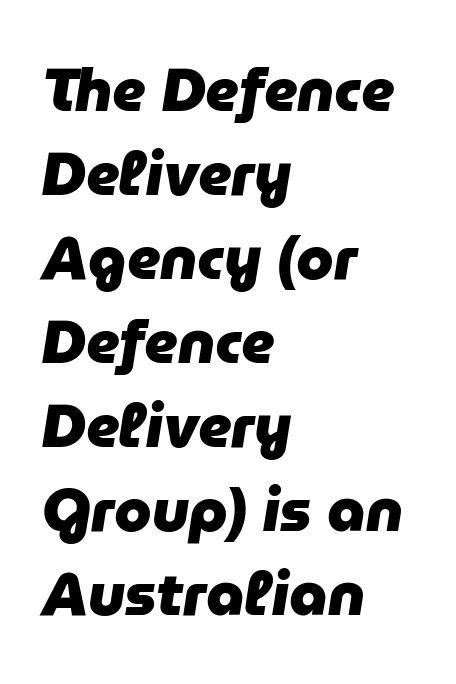
{"italic": "yes", "lean": "right", "slant_degrees": 9, "bold": "yes", "weight": "heavy", "width": "normal", "stroke_contrast": "low", "x_height": "medium", "monospaced": "no", "underline": "no", "align": "left", "line_spacing": "normal", "line_spacing_ratio": 1.4, "letter_spacing": "normal", "letter_spacing_em": 0.0, "glyph_px": 60}
